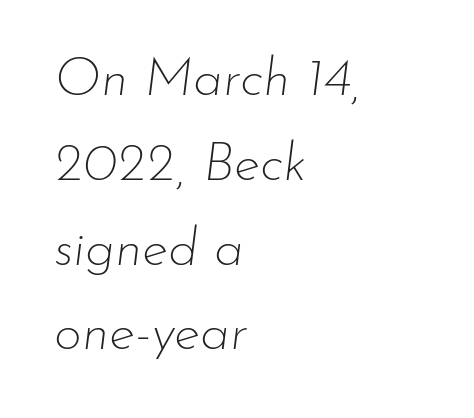
Do the characters align in a grid? No, the font is proportional. There is no visible air inserted between adjacent glyphs. The lines are quadded left. Whoever set this chose a conventional vertical rhythm.
